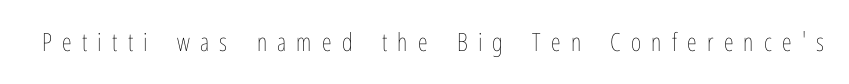
The image shows 25 px text type, upright; set unusually wide letter spacing (+0.41 em), not underlined.
